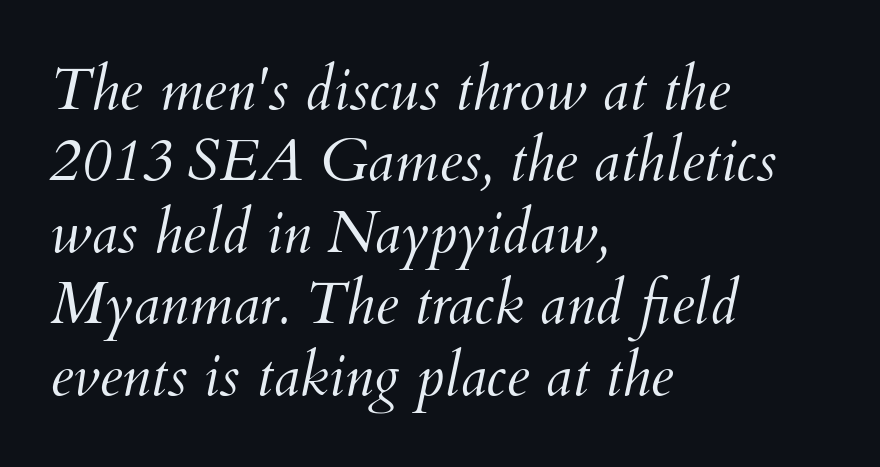
Q: Is the text bold? A: No.
Q: Is the text italic (slanted)? A: Yes, it leans right by about 12 degrees.
Q: Is the text underlined? A: No.
Q: How is the paragraph aligned? A: Left-aligned.
Q: Is the spacing between letters normal or unusually wide? A: Normal.
Q: Width (condensed, normal, or wide)? A: Normal.
Q: Stroke contrast? A: Medium.
Q: x-height? A: Small.
Q: Monospaced? A: No.
